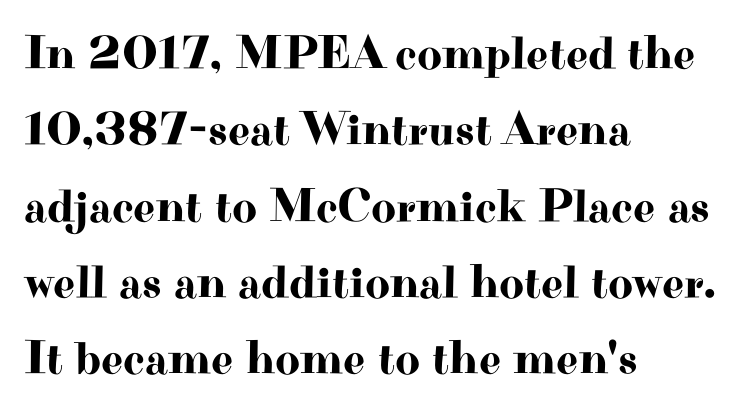
Q: Is the text italic (slanted)? A: No, it is upright.
Q: Is the typeface a serif or a sans-serif typeface? A: Serif.
Q: Is the text underlined? A: No.
Q: How is the paragraph aligned? A: Left-aligned.
Q: Is the spacing between letters normal or unusually wide? A: Normal.
Q: Is the spacing between lines tight, normal or loose? A: Normal.
Q: Width (condensed, normal, or wide)? A: Wide.
Q: Stroke contrast? A: High.
Q: x-height? A: Small.
Q: Monospaced? A: No.
